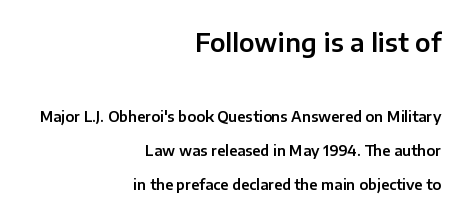
The image shows 25 px text type, upright; set right-aligned, loose line spacing (2.44x), normal letter spacing, not underlined; the first (top) block is 1.79x larger.
